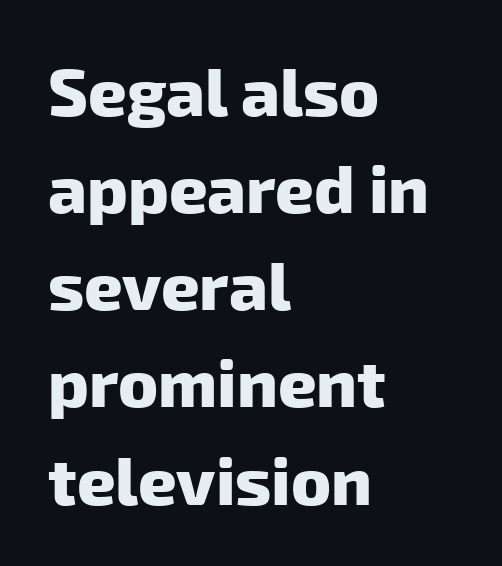
A sans-serif font was chosen for this passage. The passage is arranged the way most books set body copy — flush left. Glyph-to-glyph distance matches everyday printed text. The space beneath each line is pristine and unruled. The face used here is proportionally spaced, like ordinary book or web type. The lines sit at an ordinary, default distance from one another.
